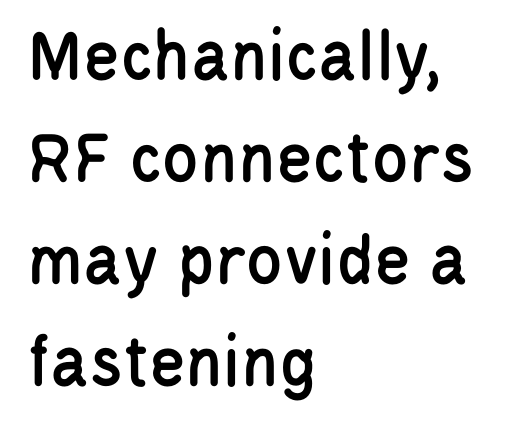
The rendering uses a moderate line-height, typical for paragraphs. Descenders are the only things crossing below the line. Each line starts at the same left margin while the right side varies. The rendering uses natural spacing where letterforms have individual widths.
